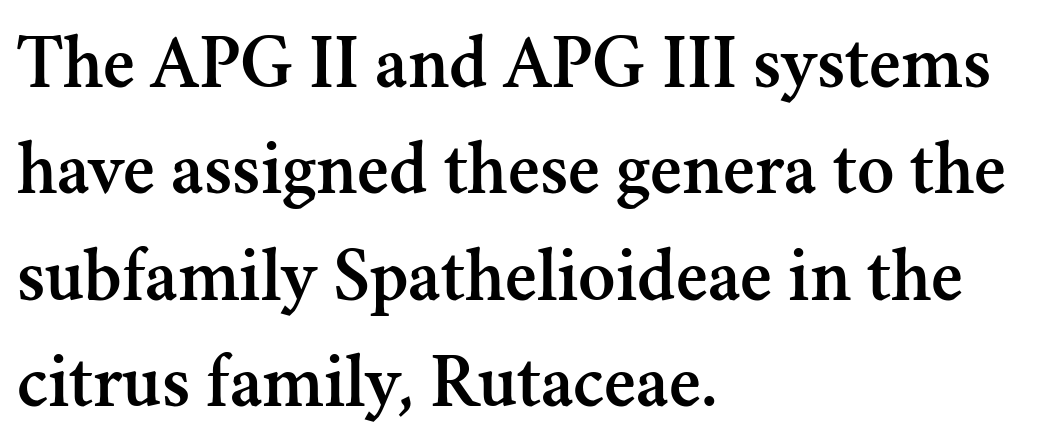
Here the designer chose a conventional face with non-uniform glyph widths. The rendering keeps characters at their native spacing. Quick note: interline space is typical. Compared with a centered layout, this one pins lines to the left instead. The letters stand upright; this is a roman face.
